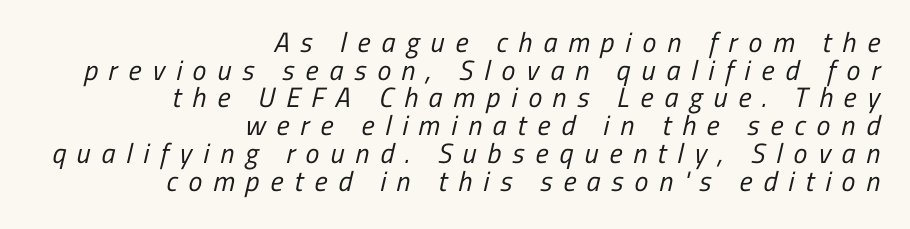
{"serif": "no", "bold": "no", "weight": "regular", "width": "condensed", "stroke_contrast": "low", "x_height": "medium", "monospaced": "no", "underline": "no", "align": "right", "line_spacing": "tight", "line_spacing_ratio": 0.99, "letter_spacing": "wide", "letter_spacing_em": 0.39, "glyph_px": 28}
